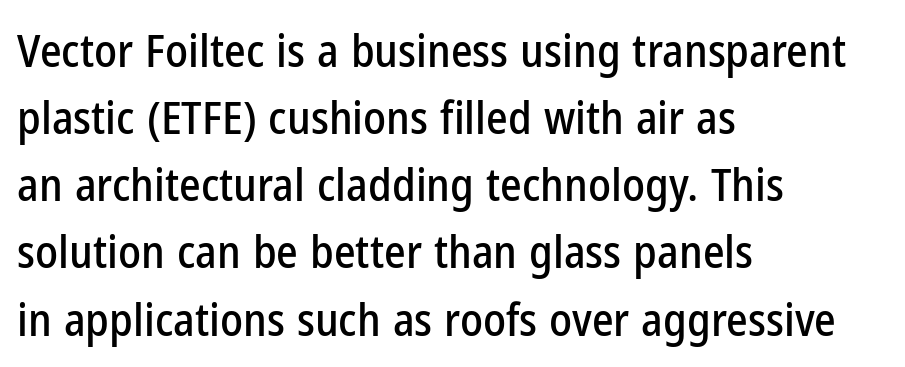
Q: Is the text italic (slanted)? A: No, it is upright.
Q: Is the typeface a serif or a sans-serif typeface? A: Sans-serif.
Q: Is the text underlined? A: No.
Q: How is the paragraph aligned? A: Left-aligned.
Q: Is the spacing between letters normal or unusually wide? A: Normal.
Q: Is the spacing between lines tight, normal or loose? A: Normal.
Q: Width (condensed, normal, or wide)? A: Condensed.
Q: Stroke contrast? A: Low.
Q: x-height? A: Medium.
Q: Monospaced? A: No.
